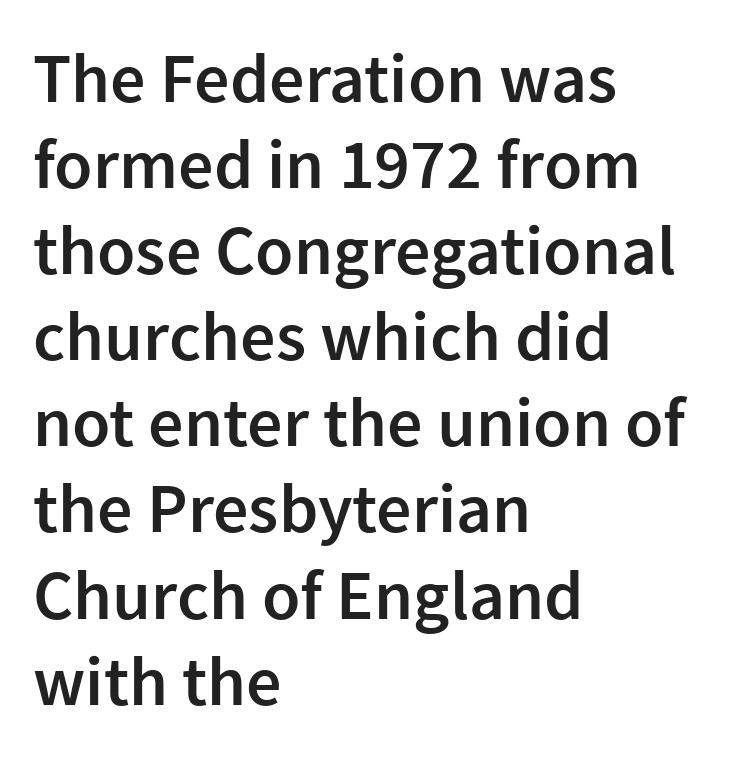
{"serif": "no", "italic": "no", "bold": "semi", "weight": "semibold", "width": "normal", "stroke_contrast": "low", "x_height": "medium", "monospaced": "no", "underline": "no", "align": "left", "line_spacing_ratio": 1.23, "letter_spacing": "normal", "letter_spacing_em": 0.0, "glyph_px": 70}
